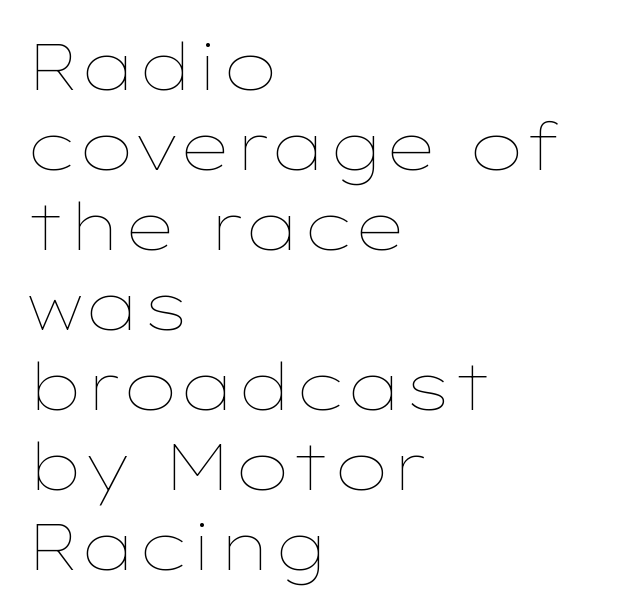
Q: Is the text bold? A: No.
Q: Is the text italic (slanted)? A: No, it is upright.
Q: Is the text underlined? A: No.
Q: How is the paragraph aligned? A: Left-aligned.
Q: Is the spacing between letters normal or unusually wide? A: Normal.
Q: Width (condensed, normal, or wide)? A: Wide.
Q: Stroke contrast? A: Low.
Q: x-height? A: Medium.
Q: Monospaced? A: No.
